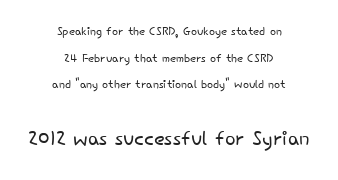
The image shows 28 px light sans-serif type, upright; set centered, normal line spacing (1.66x), normal letter spacing, not underlined; the second (bottom) block is 1.75x larger; low stroke contrast and a small x-height.
